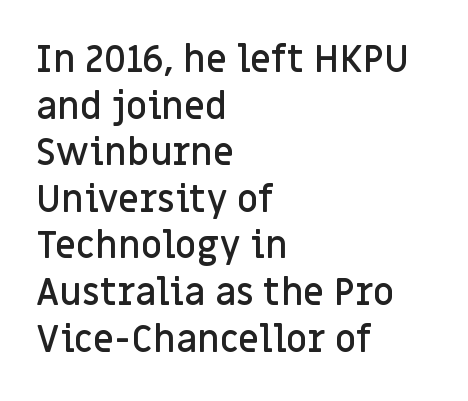
{"serif": "no", "italic": "no", "bold": "semi", "weight": "semibold", "width": "normal", "stroke_contrast": "low", "x_height": "large", "monospaced": "no", "underline": "no", "align": "left", "line_spacing": "normal", "line_spacing_ratio": 1.26, "letter_spacing": "normal", "letter_spacing_em": 0.0, "glyph_px": 37}
